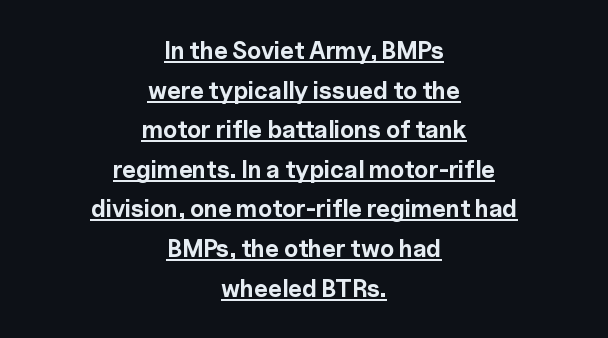
{"italic": "no", "bold": "yes", "underline": "yes", "align": "center", "line_spacing": "normal", "line_spacing_ratio": 1.65, "letter_spacing": "normal", "letter_spacing_em": 0.0, "glyph_px": 24}
